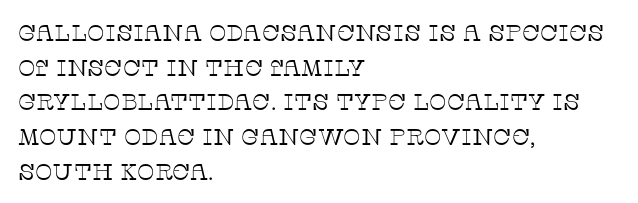
{"italic": "no", "bold": "no", "underline": "no", "align": "left", "line_spacing": "normal", "line_spacing_ratio": 1.51, "letter_spacing": "normal", "letter_spacing_em": 0.0, "glyph_px": 23}
